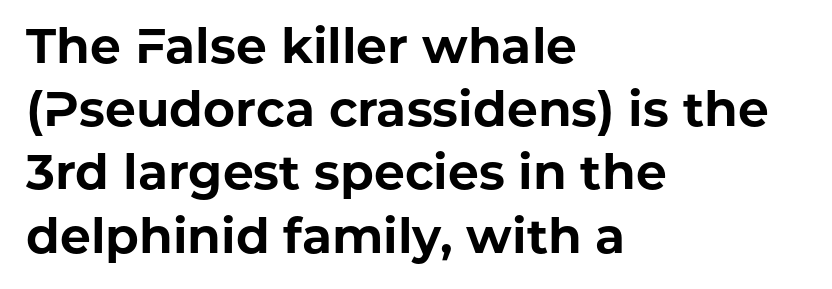
{"serif": "no", "italic": "no", "bold": "yes", "weight": "bold", "width": "normal", "stroke_contrast": "low", "x_height": "medium", "monospaced": "no", "underline": "no", "align": "left", "line_spacing": "normal", "line_spacing_ratio": 1.29, "letter_spacing": "normal", "letter_spacing_em": 0.0, "glyph_px": 49}
